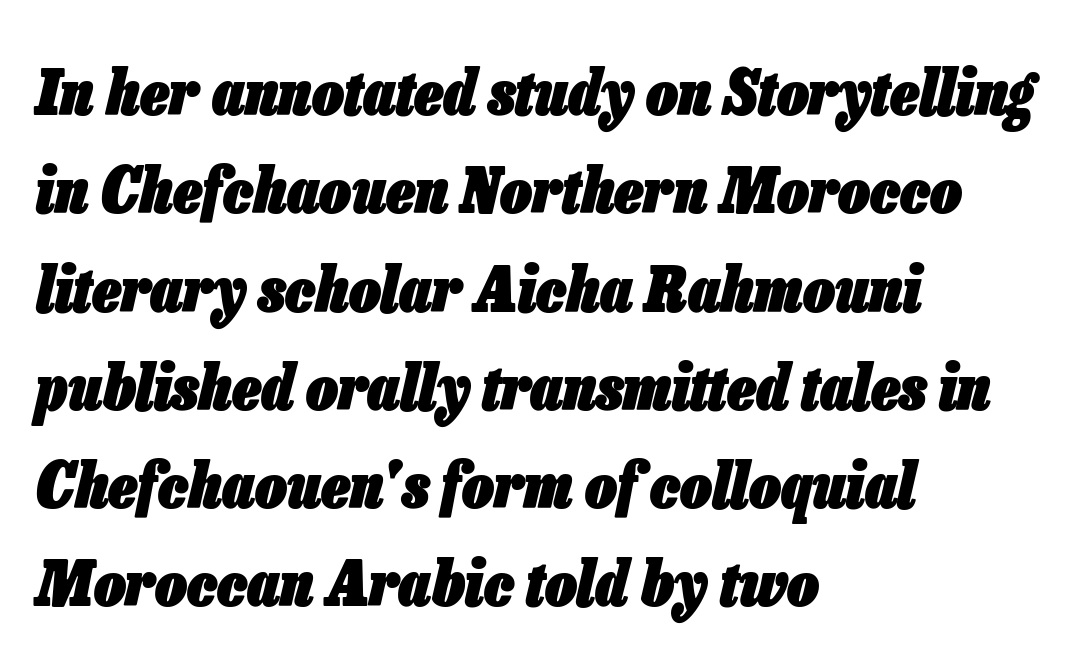
Q: Is the text bold? A: Yes.
Q: Is the text italic (slanted)? A: Yes, it leans right by about 13 degrees.
Q: Is the text underlined? A: No.
Q: How is the paragraph aligned? A: Left-aligned.
Q: Is the spacing between letters normal or unusually wide? A: Normal.
Q: Is the spacing between lines tight, normal or loose? A: Normal.
Q: Width (condensed, normal, or wide)? A: Condensed.
Q: Stroke contrast? A: Low.
Q: x-height? A: Medium.
Q: Monospaced? A: No.
